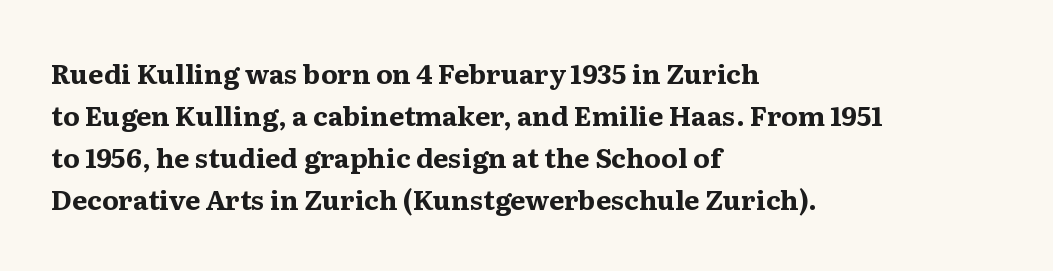
Q: Is the text bold? A: Yes.
Q: Is the text italic (slanted)? A: No, it is upright.
Q: Is the text underlined? A: No.
Q: How is the paragraph aligned? A: Left-aligned.
Q: Is the spacing between letters normal or unusually wide? A: Normal.
Q: Is the spacing between lines tight, normal or loose? A: Normal.
